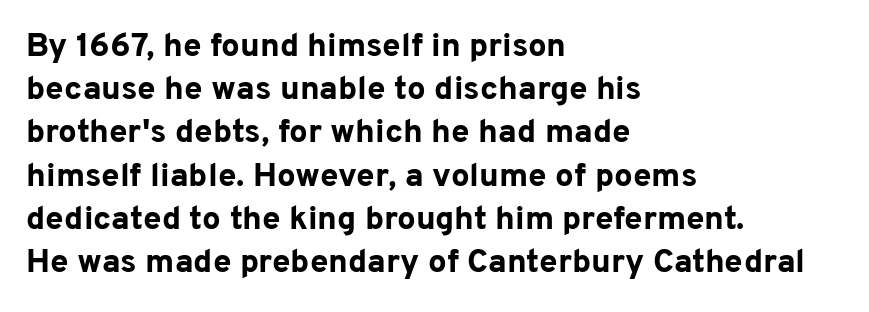
{"serif": "no", "italic": "no", "bold": "yes", "weight": "bold", "width": "normal", "stroke_contrast": "low", "x_height": "medium", "monospaced": "no", "underline": "no", "align": "left", "line_spacing": "normal", "line_spacing_ratio": 1.31, "letter_spacing": "normal", "letter_spacing_em": 0.0, "glyph_px": 33}
